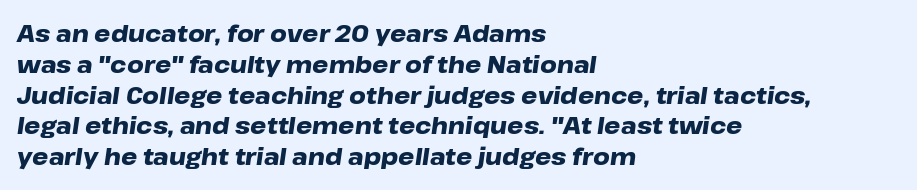
Between one letter and the next there's only the usual sliver of space. Vertically, the passage feels balanced, rows spaced as you'd expect. Descenders are the only things crossing below the line. Line beginnings align vertically; line endings do not. You can tell it's italic because the verticals aren't actually vertical. Summary of weight: heavy, a full bold.
